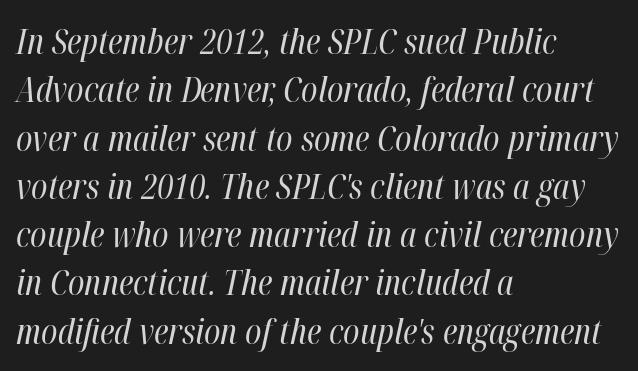
Is this a fixed-width face? No — the glyphs have proportional, varying widths. The lines are quadded left. These lines keep a tight, regular rhythm from letter to letter. The block of text has a typical density, with ordinary space between rows. You can tell it's italic because the verticals aren't actually vertical.
